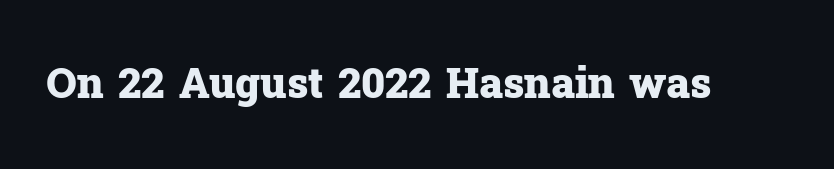
Check under the words: just untouched page. Pretty heavy lettering here — definitely bold. Every character sits straight up, as roman type does. Font category for this specimen: serif.
